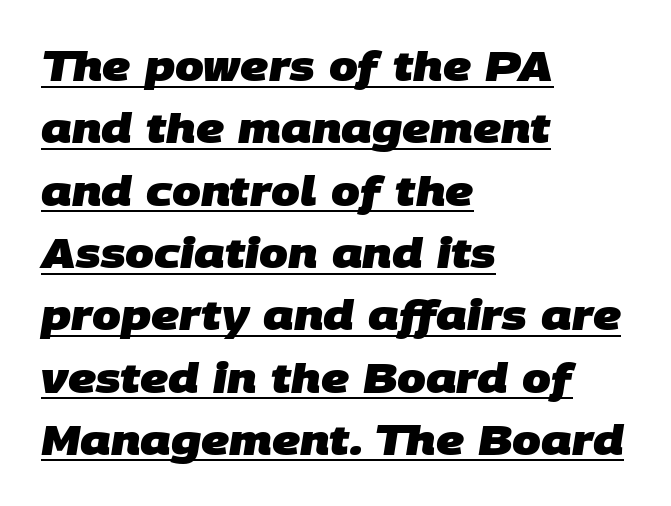
{"serif": "no", "bold": "yes", "weight": "heavy", "width": "normal", "stroke_contrast": "low", "x_height": "large", "monospaced": "no", "underline": "yes", "align": "left", "line_spacing": "normal", "line_spacing_ratio": 1.52, "letter_spacing": "normal", "letter_spacing_em": 0.0, "glyph_px": 41}
